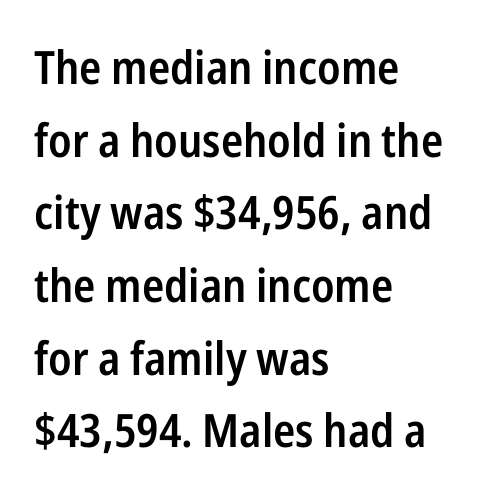
The type sits square on the baseline with zero lean. Notice the strokes are somewhat thickened but not fully heavy: this is a semibold. Think of a printed novel: that variable character pitch is what you see here. This sample uses a sans-serif face. Compared with typical paragraphs, the rows here are spaced about the same.
